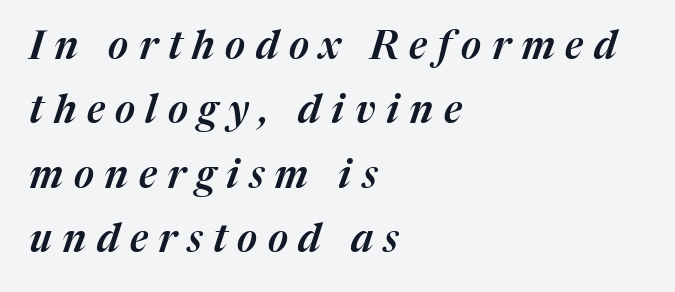
A typesetter would mark this as italic. The baseline area is clear. The passage shown is typed in a proportional face where columns would drift. This rendering uses left alignment, leaving the right contour irregular.
